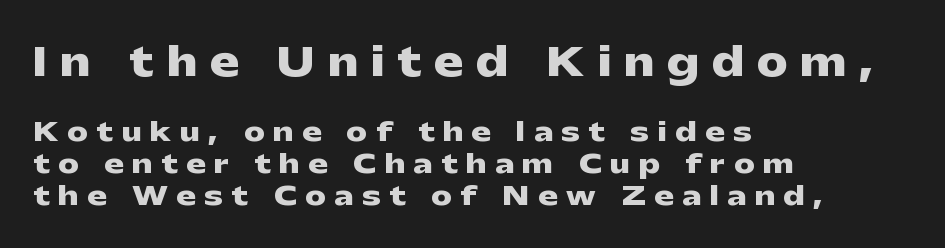
The image shows 39 px heavy, wide sans-serif type, upright; set left-aligned, line spacing 1.23x, unusually wide letter spacing (+0.33 em), not underlined; the first (top) block is 1.5x larger; low stroke contrast and a medium x-height.
